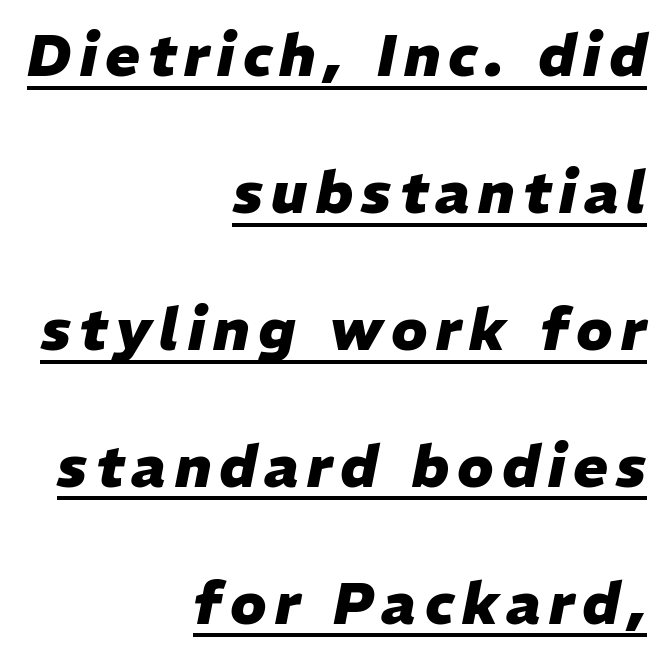
{"italic": "yes", "lean": "right", "slant_degrees": 11, "bold": "yes", "weight": "heavy", "width": "normal", "stroke_contrast": "low", "x_height": "medium", "monospaced": "no", "underline": "yes", "align": "right", "line_spacing": "loose", "line_spacing_ratio": 2.36, "glyph_px": 58}
